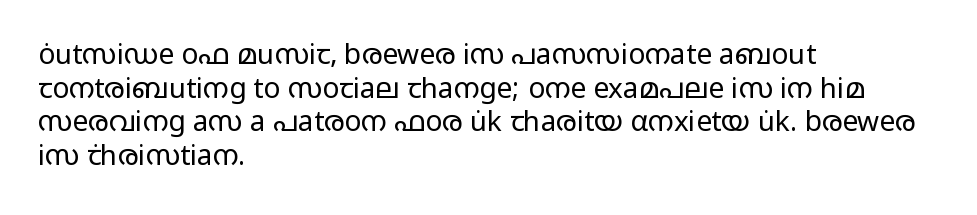
{"serif": "no", "italic": "no", "bold": "no", "weight": "regular", "width": "wide", "stroke_contrast": "low", "x_height": "medium", "monospaced": "no", "underline": "no", "align": "left", "line_spacing_ratio": 1.2, "letter_spacing": "normal", "letter_spacing_em": 0.0, "glyph_px": 28}
